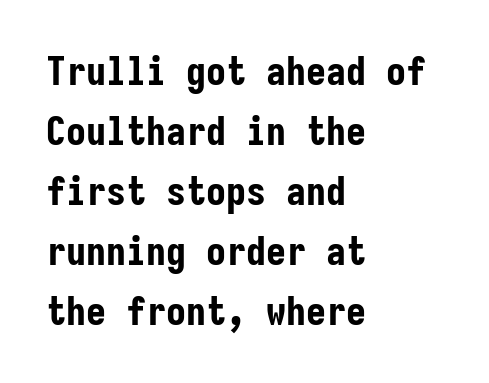
Q: Is the text bold? A: Yes.
Q: Is the text italic (slanted)? A: No, it is upright.
Q: Is the typeface a serif or a sans-serif typeface? A: Sans-serif.
Q: Is the text underlined? A: No.
Q: How is the paragraph aligned? A: Left-aligned.
Q: Is the spacing between letters normal or unusually wide? A: Normal.
Q: Is the spacing between lines tight, normal or loose? A: Normal.
Q: Width (condensed, normal, or wide)? A: Condensed.
Q: Stroke contrast? A: Low.
Q: x-height? A: Medium.
Q: Monospaced? A: Yes.
